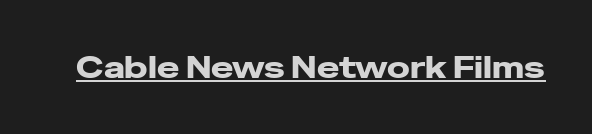
The image shows 30 px heavy, wide sans-serif type, upright; set normal letter spacing, underlined; low stroke contrast and a medium x-height.
